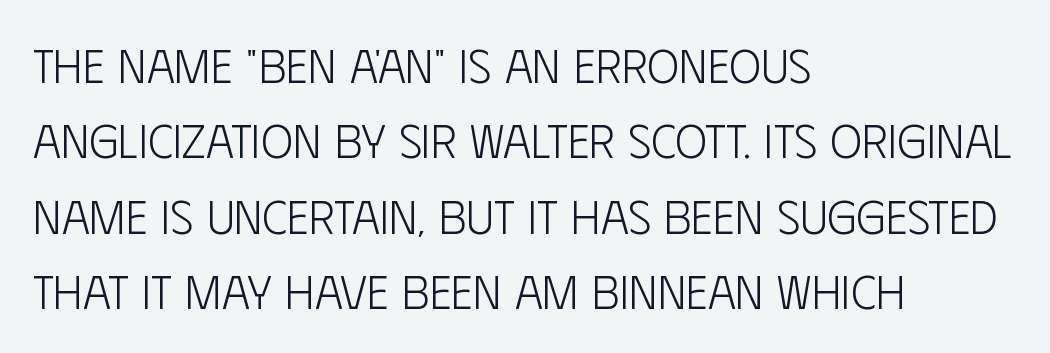
{"serif": "no", "italic": "no", "bold": "no", "weight": "light", "width": "condensed", "stroke_contrast": "low", "x_height": "large", "monospaced": "no", "underline": "no", "align": "left", "line_spacing": "normal", "line_spacing_ratio": 1.57, "letter_spacing": "normal", "letter_spacing_em": 0.0, "glyph_px": 48}
